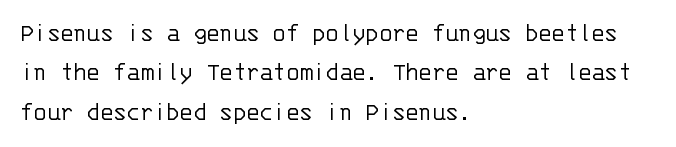
The image shows 27 px text type, upright; set left-aligned, normal line spacing (1.46x), normal letter spacing, not underlined.
